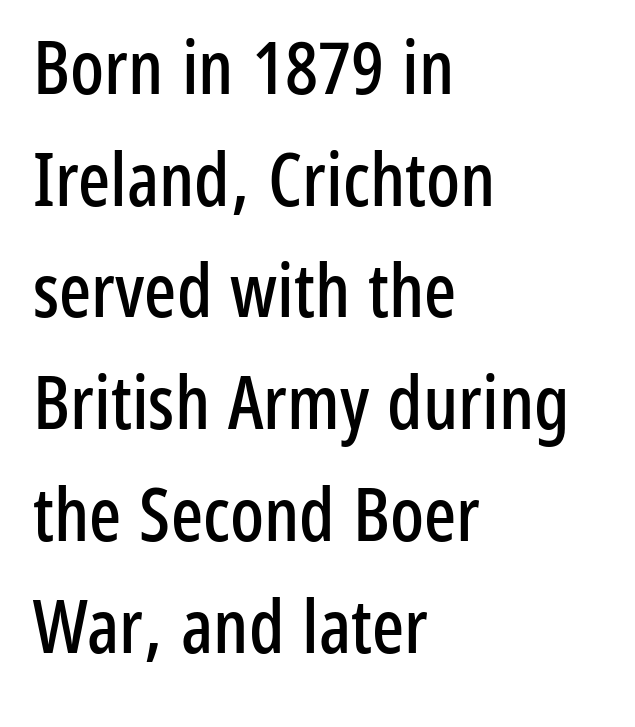
Standard letterfit; no display-style spreading of the glyphs. Underlining? Definitely not there. The axis of the letterforms is exactly vertical. Summary of vertical rhythm: regular, with standard interline spacing.
